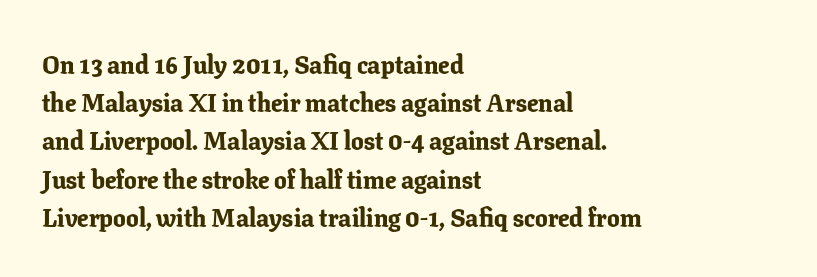
Q: Is the text bold? A: Yes.
Q: Is the text italic (slanted)? A: No, it is upright.
Q: Is the text underlined? A: No.
Q: How is the paragraph aligned? A: Left-aligned.
Q: Is the spacing between letters normal or unusually wide? A: Normal.
Q: Is the spacing between lines tight, normal or loose? A: Normal.
